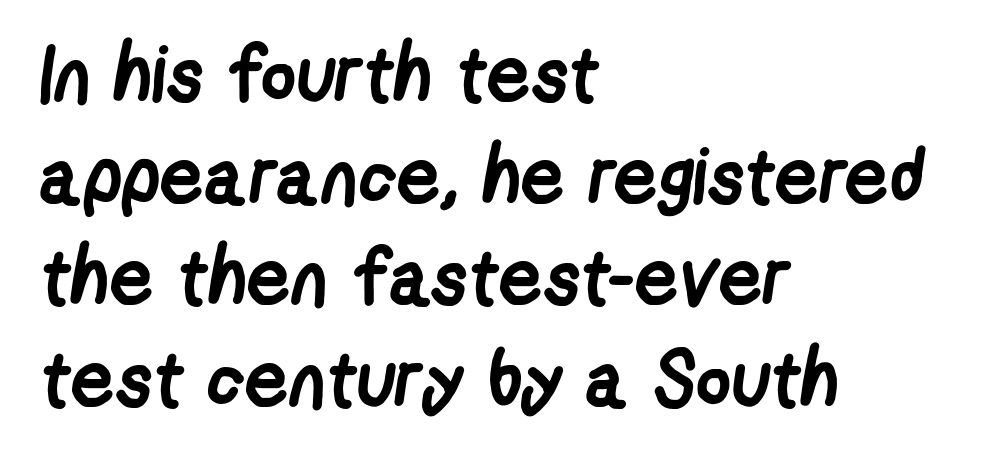
Q: Is the text bold? A: Yes.
Q: Is the typeface a serif or a sans-serif typeface? A: Sans-serif.
Q: Is the text underlined? A: No.
Q: How is the paragraph aligned? A: Left-aligned.
Q: Is the spacing between letters normal or unusually wide? A: Normal.
Q: Is the spacing between lines tight, normal or loose? A: Normal.
Q: Width (condensed, normal, or wide)? A: Condensed.
Q: Stroke contrast? A: Low.
Q: x-height? A: Medium.
Q: Monospaced? A: No.
